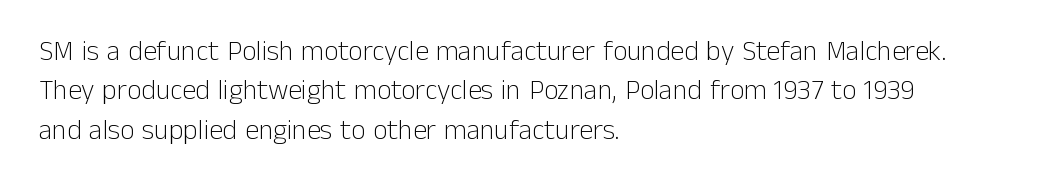
Do the characters align in a grid? No, the font is proportional. Unmarked baselines from the first word to the last. The face looks like a standard text weight, possibly lighter. Does the copy run flush right? No — it runs flush left.
